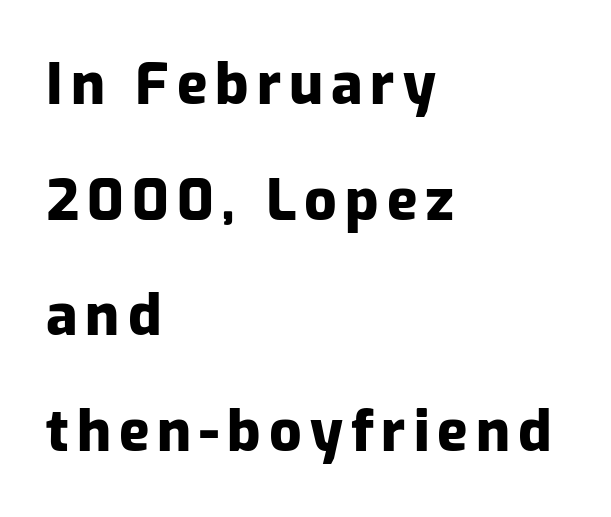
The passage shown is typed in a proportional face where columns would drift. Horizontal alignment here is leftward, the default for most running prose. When letters stand straight like this, we call the style roman or upright. Thick stems and heavy bowls — unmistakably bold. Any mark beneath the type? The region is blank.
